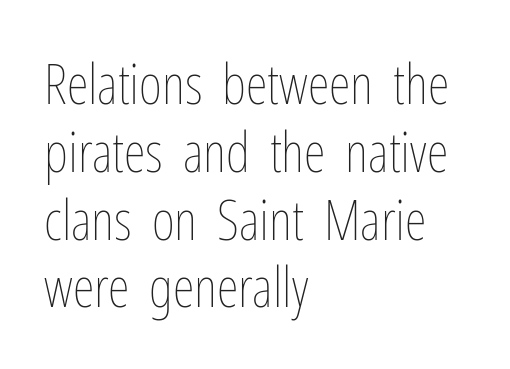
The image shows 56 px thin, condensed type, upright; set left-aligned, line spacing 1.21x, normal letter spacing, not underlined; low stroke contrast and a medium x-height.
